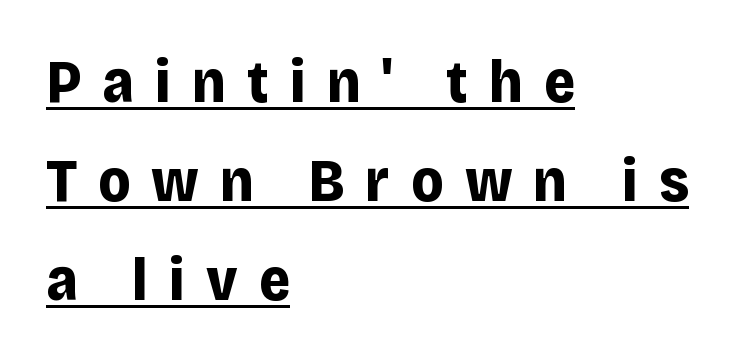
Q: Is the text bold? A: Yes.
Q: Is the text italic (slanted)? A: No, it is upright.
Q: Is the typeface a serif or a sans-serif typeface? A: Sans-serif.
Q: Is the text underlined? A: Yes.
Q: How is the paragraph aligned? A: Left-aligned.
Q: Is the spacing between letters normal or unusually wide? A: Unusually wide.
Q: Is the spacing between lines tight, normal or loose? A: Normal.
Q: Width (condensed, normal, or wide)? A: Normal.
Q: Stroke contrast? A: Low.
Q: x-height? A: Large.
Q: Monospaced? A: No.
